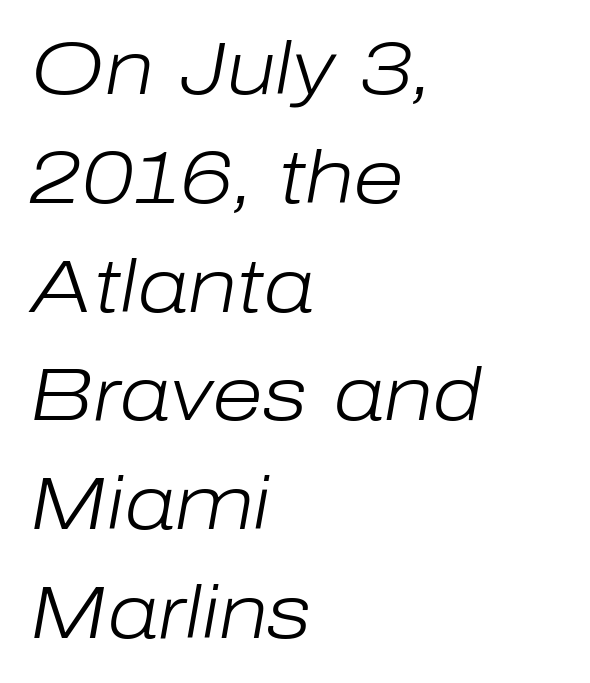
Observe the lean: these are italic letterforms. Note the varied advance widths — an 'i' is clearly narrower than an 'm'. Words appear dense and cohesive because spacing is normal. Beneath every word, the page is bare.
